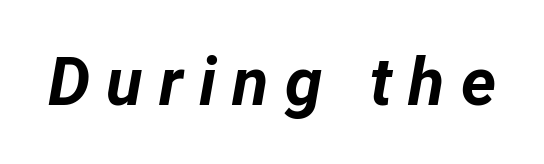
Students, note that the glyphs here are deliberately spaced far apart. Note the varied advance widths — an 'i' is clearly narrower than an 'm'. Unmarked baselines from the first word to the last. Heft: maximum for text — a bold. Tall strokes in this sample are angled rather than plumb.
